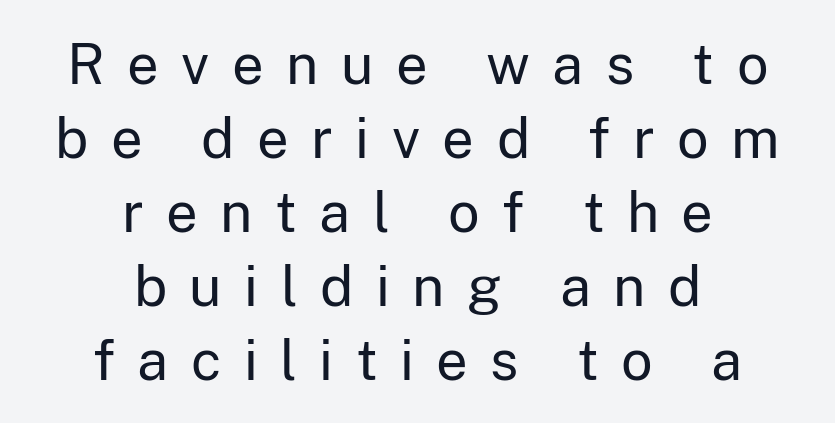
Q: Is the text bold? A: No.
Q: Is the text italic (slanted)? A: No, it is upright.
Q: Is the typeface a serif or a sans-serif typeface? A: Sans-serif.
Q: Is the text underlined? A: No.
Q: How is the paragraph aligned? A: Centered.
Q: Is the spacing between letters normal or unusually wide? A: Unusually wide.
Q: Is the spacing between lines tight, normal or loose? A: Normal.
Q: Width (condensed, normal, or wide)? A: Normal.
Q: Stroke contrast? A: Low.
Q: x-height? A: Medium.
Q: Monospaced? A: No.
